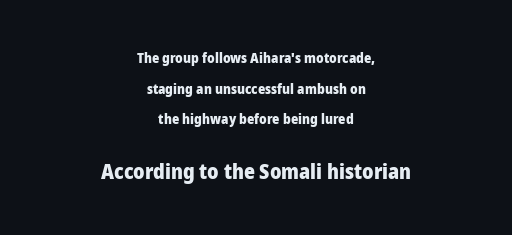
Quick note: not italic, upright. Honestly, there is no underline to notice here at all. Of the two passages, the one underneath uses the larger point size. The rag falls on both sides of this text block equally. The gaps between neighbouring characters are ordinary and unremarkable.
